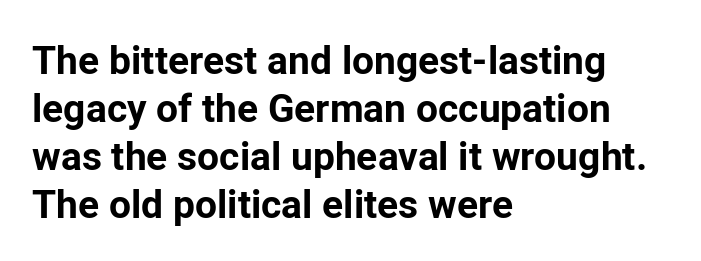
Q: Is the text bold? A: Yes.
Q: Is the text italic (slanted)? A: No, it is upright.
Q: Is the typeface a serif or a sans-serif typeface? A: Sans-serif.
Q: Is the text underlined? A: No.
Q: How is the paragraph aligned? A: Left-aligned.
Q: Is the spacing between letters normal or unusually wide? A: Normal.
Q: Width (condensed, normal, or wide)? A: Normal.
Q: Stroke contrast? A: Low.
Q: x-height? A: Medium.
Q: Monospaced? A: No.
